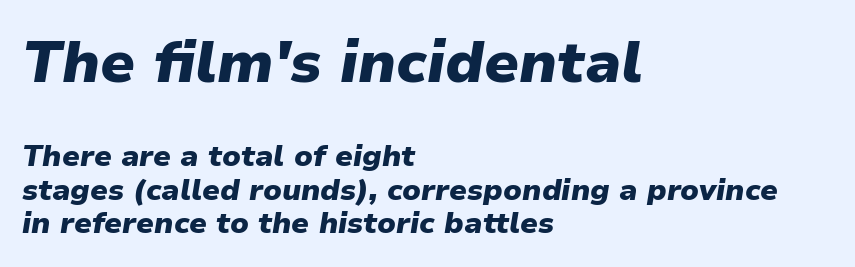
{"italic": "yes", "lean": "right", "slant_degrees": 9, "bold": "yes", "weight": "heavy", "width": "normal", "stroke_contrast": "low", "x_height": "medium", "monospaced": "no", "underline": "no", "align": "left", "line_spacing": "tight", "line_spacing_ratio": 1.12, "letter_spacing": "normal", "letter_spacing_em": 0.0, "larger_block": "first", "size_ratio": 1.97, "glyph_px": 59}
